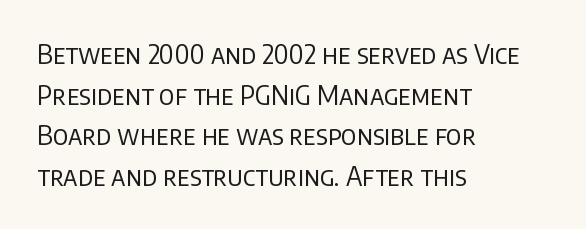
{"italic": "no", "bold": "no", "underline": "no", "align": "left", "line_spacing": "normal", "line_spacing_ratio": 1.56, "letter_spacing": "normal", "letter_spacing_em": 0.0, "glyph_px": 26}
